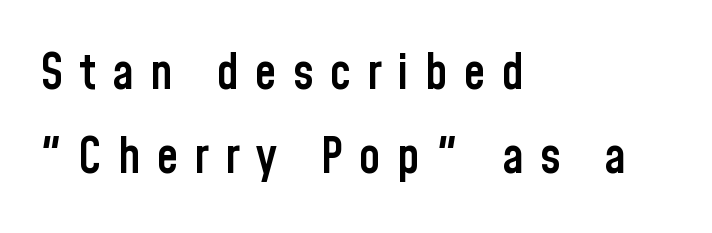
Caption: multi-line text, flush left, ragged right. Style check: upright. The font family rendered here belongs to the sans-serif group. Every letter is mildly thick-stroked: semibold rather than bold. How are the letters spaced? Widely, with obvious added tracking. The letters advance in unequal steps, a hallmark of proportional type.
